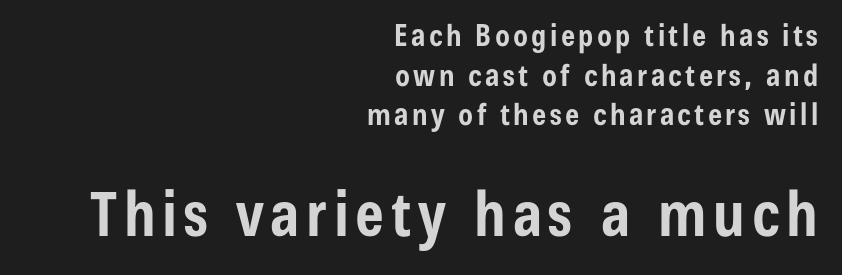
Is there any slant? The stems are plumb. Unmarked baselines from the first word to the last. A typesetter would call this proportional, since set widths differ per character. Line endings align vertically; line beginnings do not.
